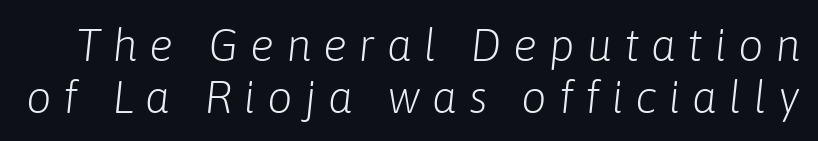
The image shows 45 px light type, italic (leaning right); set tight line spacing (1.15x), unusually wide letter spacing (+0.26 em), not underlined; low stroke contrast and a medium x-height.
